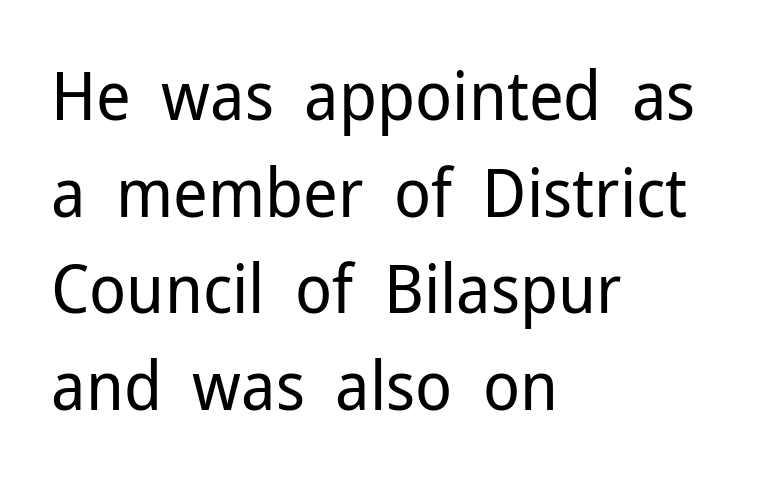
Q: Is the text bold? A: No.
Q: Is the text italic (slanted)? A: No, it is upright.
Q: Is the typeface a serif or a sans-serif typeface? A: Sans-serif.
Q: Is the text underlined? A: No.
Q: How is the paragraph aligned? A: Left-aligned.
Q: Is the spacing between letters normal or unusually wide? A: Normal.
Q: Is the spacing between lines tight, normal or loose? A: Normal.
Q: Width (condensed, normal, or wide)? A: Normal.
Q: Stroke contrast? A: Low.
Q: x-height? A: Medium.
Q: Monospaced? A: No.
